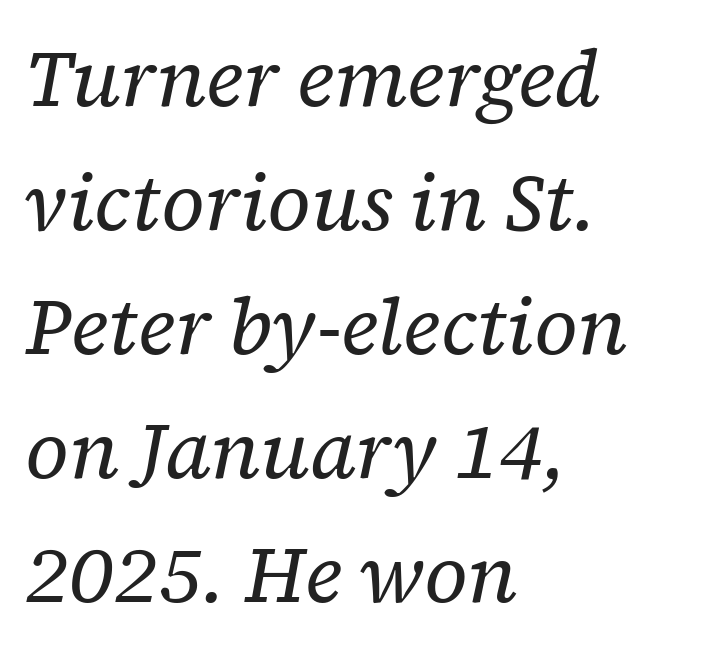
Q: Is the text bold? A: No.
Q: Is the text italic (slanted)? A: Yes, it leans right by about 12 degrees.
Q: Is the typeface a serif or a sans-serif typeface? A: Serif.
Q: Is the text underlined? A: No.
Q: How is the paragraph aligned? A: Left-aligned.
Q: Is the spacing between letters normal or unusually wide? A: Normal.
Q: Is the spacing between lines tight, normal or loose? A: Normal.
Q: Width (condensed, normal, or wide)? A: Normal.
Q: Stroke contrast? A: Low.
Q: x-height? A: Medium.
Q: Monospaced? A: No.
